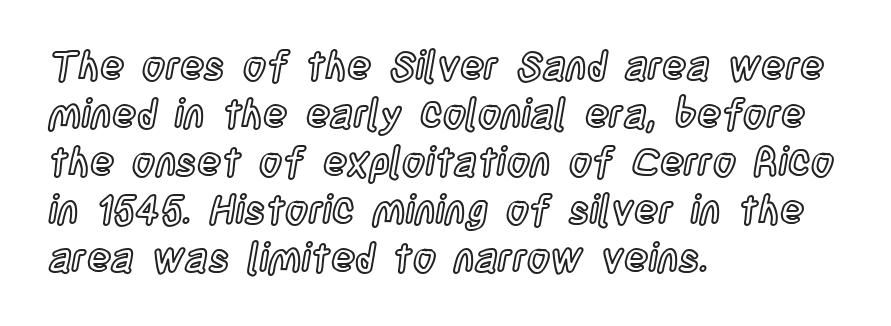
The image shows 40 px condensed type; set left-aligned, line spacing 1.2x, normal letter spacing, not underlined; a large x-height.
